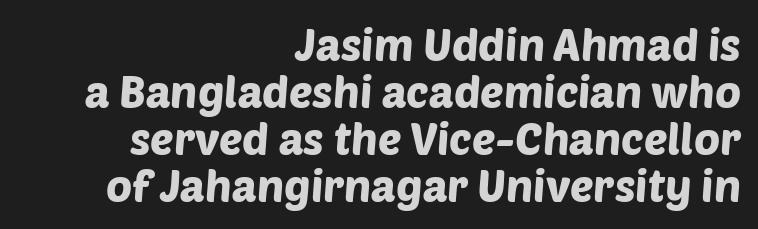
This sample has the flowing, uneven cadence of proportional lettering. The text was rendered using a sans face with plain stroke endings. Lines of text with bare space underneath. The line texture is even and compact thanks to regular tracking. In CSS terms this would be text-align: right.
